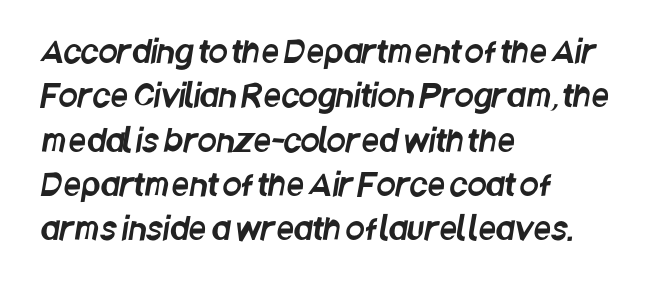
{"serif": "no", "width": "condensed", "stroke_contrast": "low", "x_height": "large", "monospaced": "no", "underline": "no", "align": "left", "line_spacing": "normal", "line_spacing_ratio": 1.43, "letter_spacing": "normal", "letter_spacing_em": 0.0, "glyph_px": 31}
